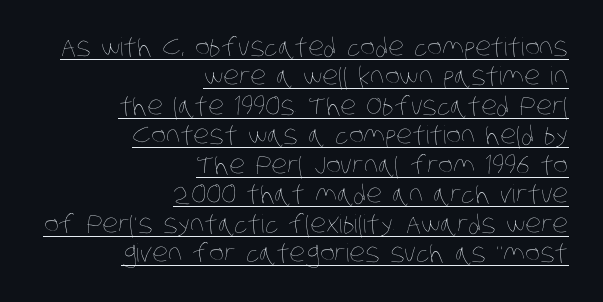
{"bold": "no", "underline": "yes", "align": "right", "line_spacing_ratio": 1.18, "letter_spacing": "normal", "letter_spacing_em": 0.0, "glyph_px": 25}
